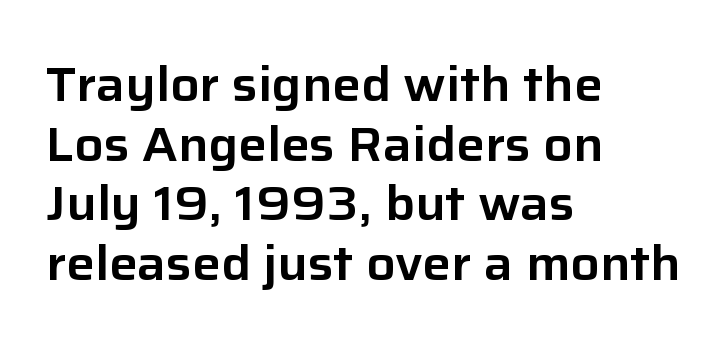
The image shows 48 px sans-serif type, upright; set left-aligned, line spacing 1.24x, normal letter spacing, not underlined; low stroke contrast and a medium x-height.
